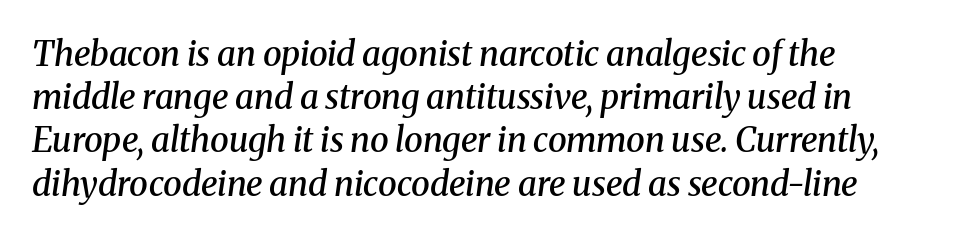
{"serif": "yes", "italic": "yes", "lean": "right", "slant_degrees": 8, "bold": "semi", "weight": "semibold", "width": "normal", "stroke_contrast": "medium", "x_height": "medium", "monospaced": "no", "underline": "no", "align": "left", "line_spacing": "normal", "line_spacing_ratio": 1.27, "letter_spacing": "normal", "letter_spacing_em": 0.0, "glyph_px": 34}
